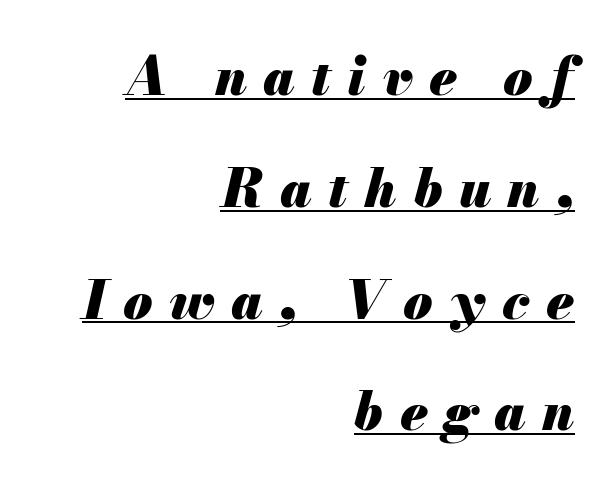
Honestly, the letter spacing is so wide it's the main thing you notice. Designer's note — italics engaged. Where is the straight margin? On the right. You can see a thin bar hugging the bottom of the glyphs. Proportional: the letters do not fall into vertical columns. A dark, heavy texture on the line: the type is bold.
